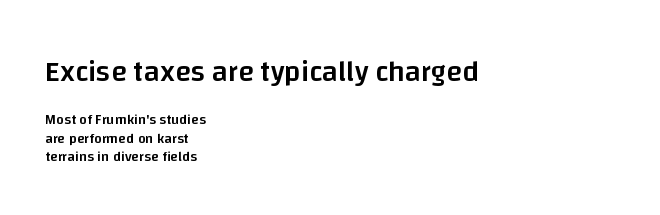
The image shows 29 px semibold sans-serif type, upright; set left-aligned, normal line spacing (1.31x), normal letter spacing, not underlined; the first (top) block is 2.07x larger; low stroke contrast and a large x-height.
